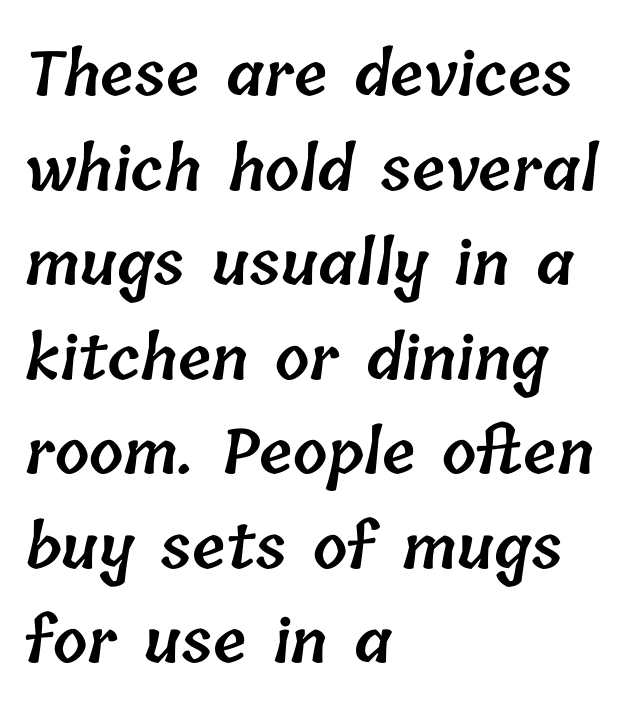
Varying glyph widths throughout — classic text-font behaviour. Caption: multi-line text, flush left, ragged right. This sample keeps an unexceptional amount of space between lines. Rule under the text: the space is simply empty. Set as a demibold, roughly 600 on the weight scale.
